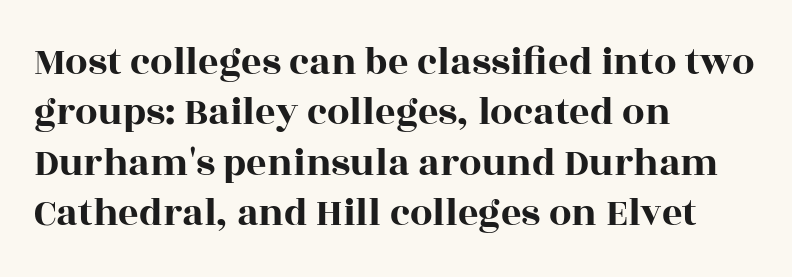
The image shows 40 px wide serif type, upright; set left-aligned, normal line spacing (1.26x), normal letter spacing, not underlined; a large x-height.
